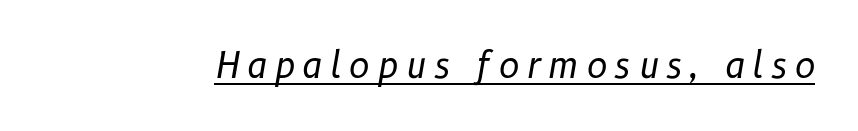
Q: Is the text bold? A: No.
Q: Is the text italic (slanted)? A: Yes, it leans right by about 10 degrees.
Q: Is the text underlined? A: Yes.
Q: Is the spacing between letters normal or unusually wide? A: Unusually wide.
Q: Width (condensed, normal, or wide)? A: Normal.
Q: Stroke contrast? A: Low.
Q: x-height? A: Medium.
Q: Monospaced? A: No.
